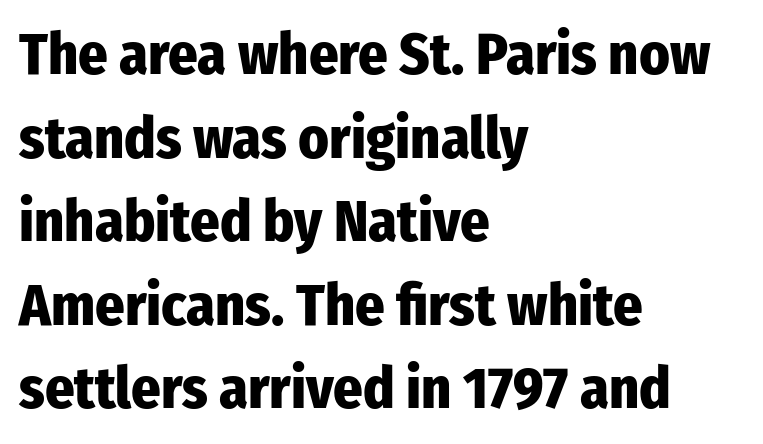
The image shows 58 px heavy, condensed sans-serif type, upright; set left-aligned, normal line spacing (1.44x), normal letter spacing, not underlined; low stroke contrast and a medium x-height.
